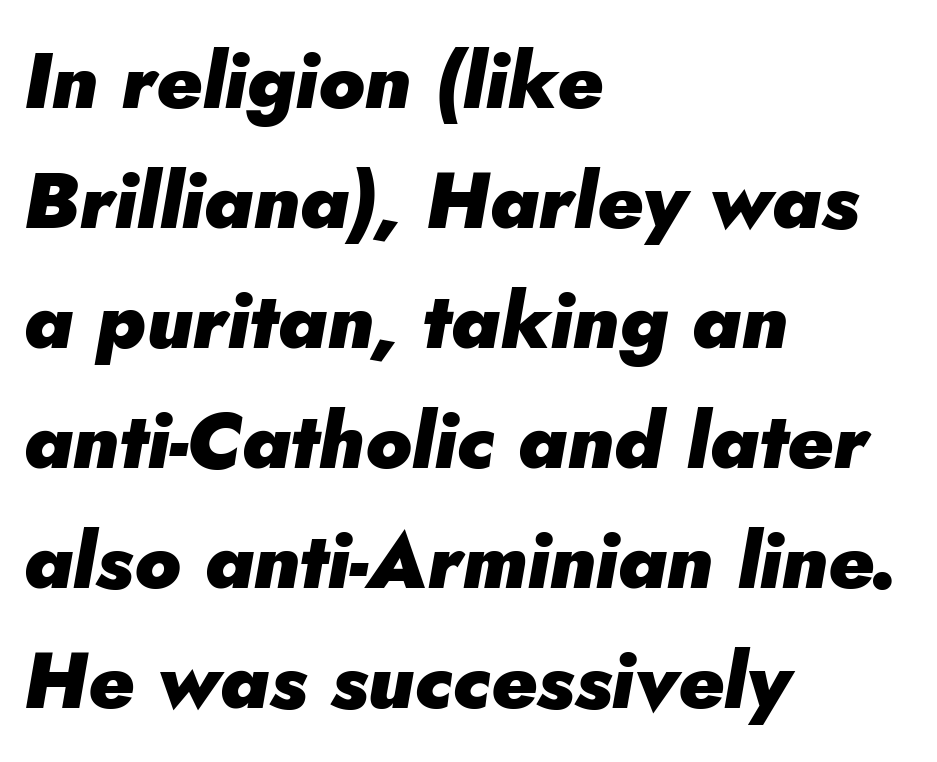
Typographic density is high because the face is bold. This sample has the flowing, uneven cadence of proportional lettering. Each new line begins a customary step beneath the previous one. The passage shown has conventional tracking throughout. These lines were composed using italics. Descenders are the only things crossing below the line.
